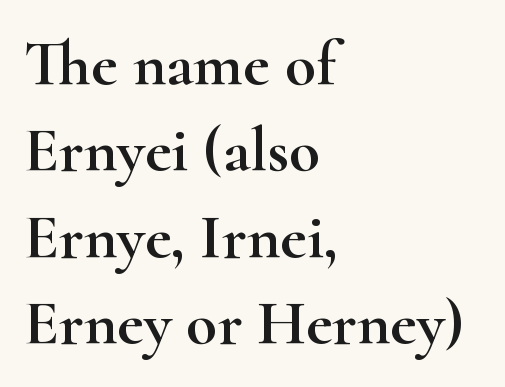
Q: Is the text italic (slanted)? A: No, it is upright.
Q: Is the typeface a serif or a sans-serif typeface? A: Serif.
Q: Is the text underlined? A: No.
Q: How is the paragraph aligned? A: Left-aligned.
Q: Is the spacing between letters normal or unusually wide? A: Normal.
Q: Is the spacing between lines tight, normal or loose? A: Normal.
Q: Width (condensed, normal, or wide)? A: Wide.
Q: Stroke contrast? A: High.
Q: x-height? A: Small.
Q: Monospaced? A: No.
